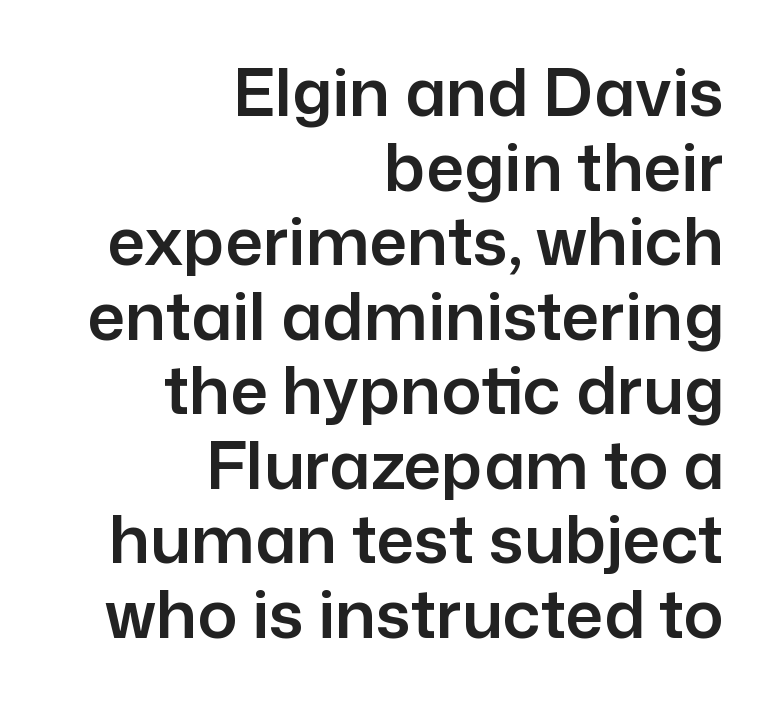
Q: Is the text italic (slanted)? A: No, it is upright.
Q: Is the typeface a serif or a sans-serif typeface? A: Sans-serif.
Q: Is the text underlined? A: No.
Q: How is the paragraph aligned? A: Right-aligned.
Q: Is the spacing between letters normal or unusually wide? A: Normal.
Q: Is the spacing between lines tight, normal or loose? A: Tight.
Q: Width (condensed, normal, or wide)? A: Normal.
Q: Stroke contrast? A: Low.
Q: x-height? A: Medium.
Q: Monospaced? A: No.
